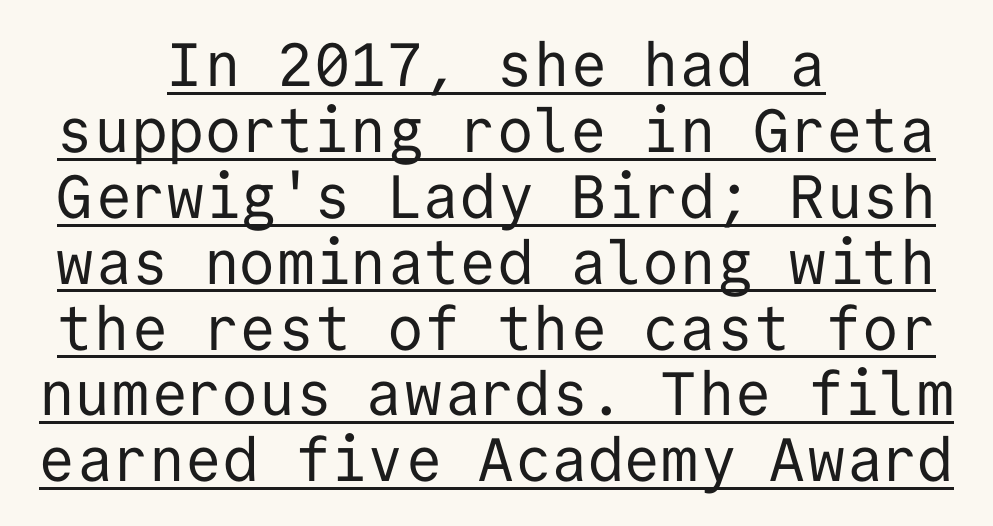
Do the characters align in a grid? Yes, the font is monospaced. Line spacing here is tight. Stems here are at most as thick as an everyday book face. Every character sits straight up, as roman type does. A typographer would call this underscored text. Nobody touched the tracking dial on this one.
